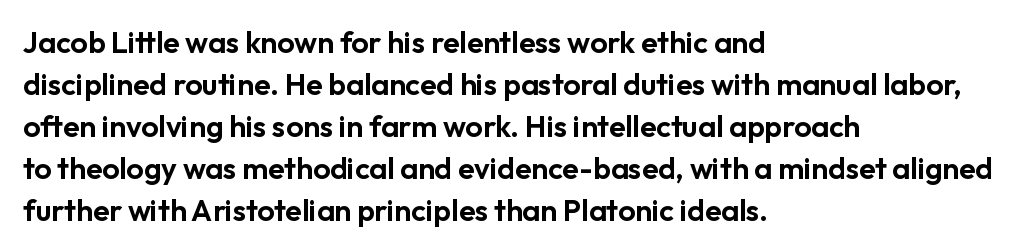
The glyphs in this specimen are sans serif. The lettering holds an erect, upright posture throughout. These lines are set flush left with a ragged right edge. How would I describe the line gaps? Plain and ordinary. These lines are rendered in a variable-pitch font.
